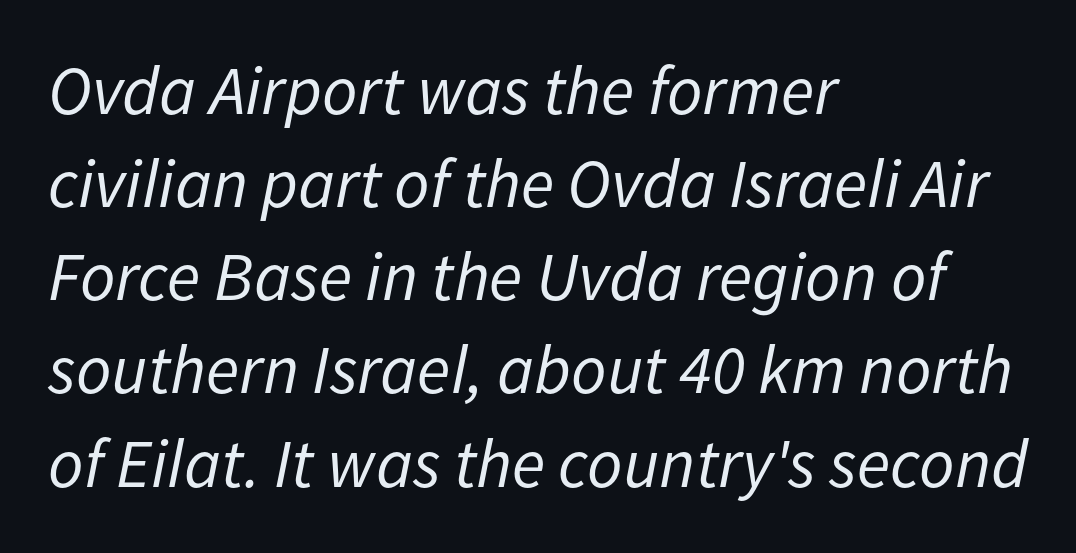
Q: Is the text bold? A: No.
Q: Is the text italic (slanted)? A: Yes, it leans right by about 11 degrees.
Q: Is the text underlined? A: No.
Q: How is the paragraph aligned? A: Left-aligned.
Q: Is the spacing between letters normal or unusually wide? A: Normal.
Q: Is the spacing between lines tight, normal or loose? A: Normal.
Q: Width (condensed, normal, or wide)? A: Normal.
Q: Stroke contrast? A: Low.
Q: x-height? A: Medium.
Q: Monospaced? A: No.
